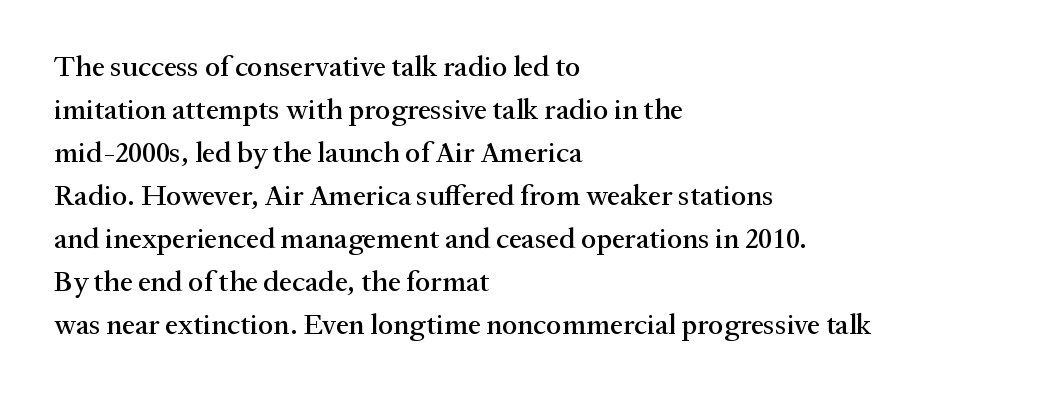
Q: Is the text italic (slanted)? A: No, it is upright.
Q: Is the typeface a serif or a sans-serif typeface? A: Serif.
Q: Is the text underlined? A: No.
Q: How is the paragraph aligned? A: Left-aligned.
Q: Is the spacing between letters normal or unusually wide? A: Normal.
Q: Is the spacing between lines tight, normal or loose? A: Normal.
Q: Width (condensed, normal, or wide)? A: Normal.
Q: Stroke contrast? A: Medium.
Q: x-height? A: Medium.
Q: Monospaced? A: No.
